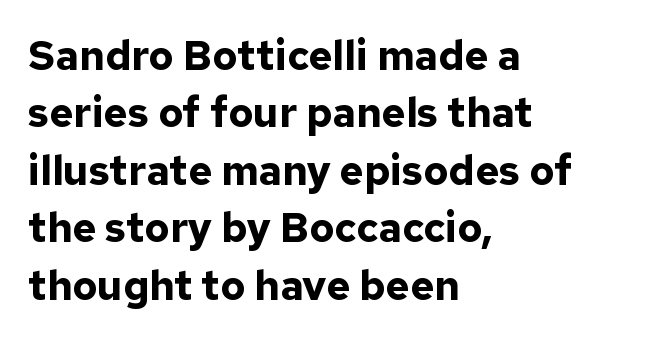
Is this a sans? Yes — the strokes have no serifs. Bold? Absolutely — the strokes are thick and heavy. The horizontal fit of the characters is conventional and even. Is there any slant? The stems are plumb. Proportional: the letters do not fall into vertical columns.
